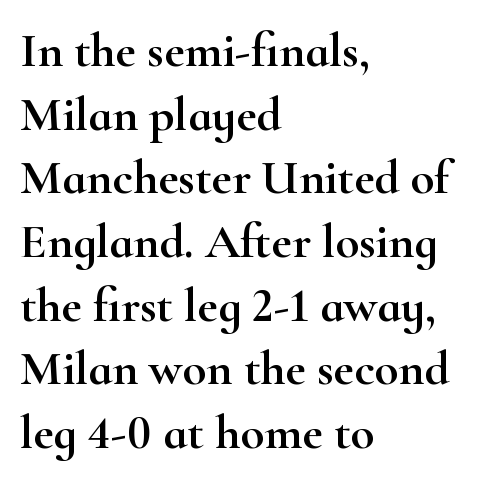
The image shows 49 px wide serif type, upright; set left-aligned, normal line spacing (1.3x), normal letter spacing, not underlined; high stroke contrast and a small x-height.
